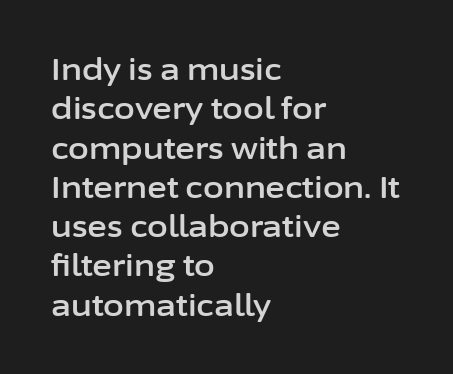
{"serif": "no", "italic": "no", "width": "normal", "stroke_contrast": "low", "x_height": "medium", "monospaced": "no", "underline": "no", "align": "left", "line_spacing": "normal", "line_spacing_ratio": 1.31, "letter_spacing": "normal", "letter_spacing_em": 0.0, "glyph_px": 30}
